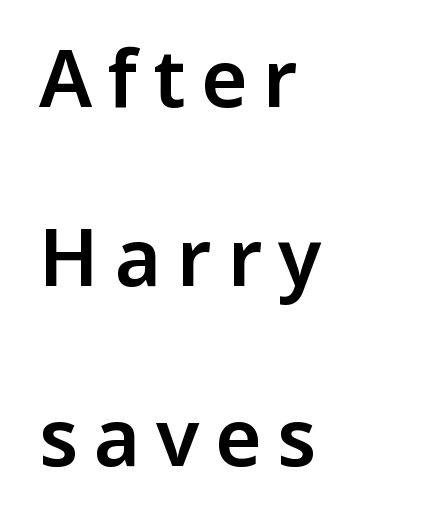
Students, observe: this is what heavily led, spacious text looks like. Each letter keeps its own natural width here, so spacing adapts to shape. The glyphs are unaccompanied by any horizontal stroke below them. Tall strokes in this sample are plumb rather than angled.
